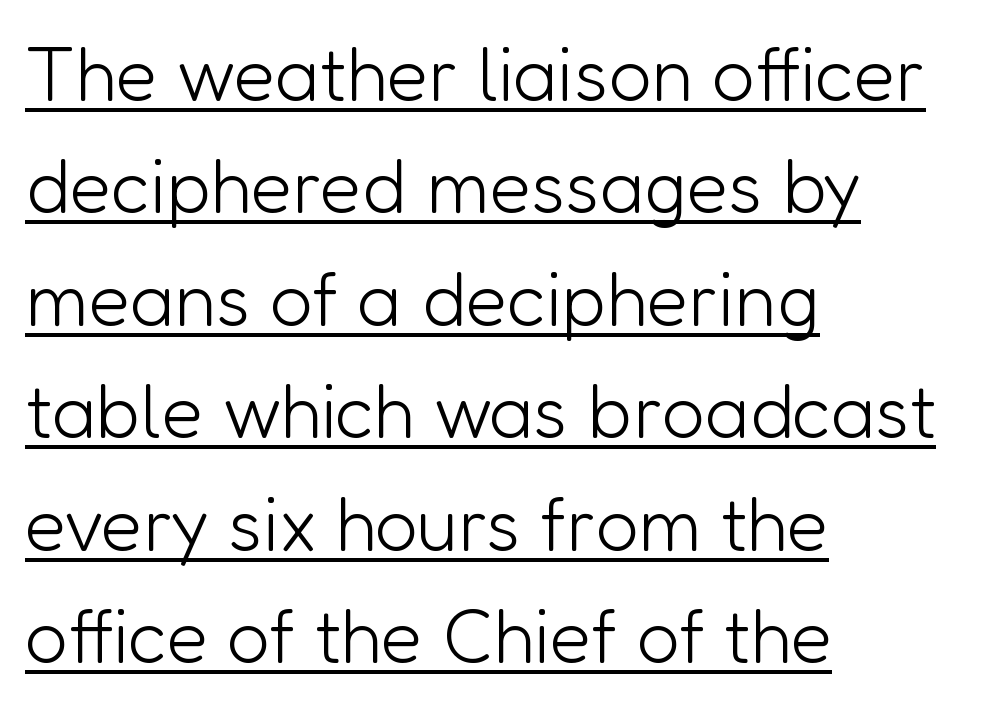
A typographer would call this underscored text. Default kerning and tracking; the words read as compact shapes. Is the type heavy? It reads as light-to-regular instead. The block of text has a typical density, with ordinary space between rows.
